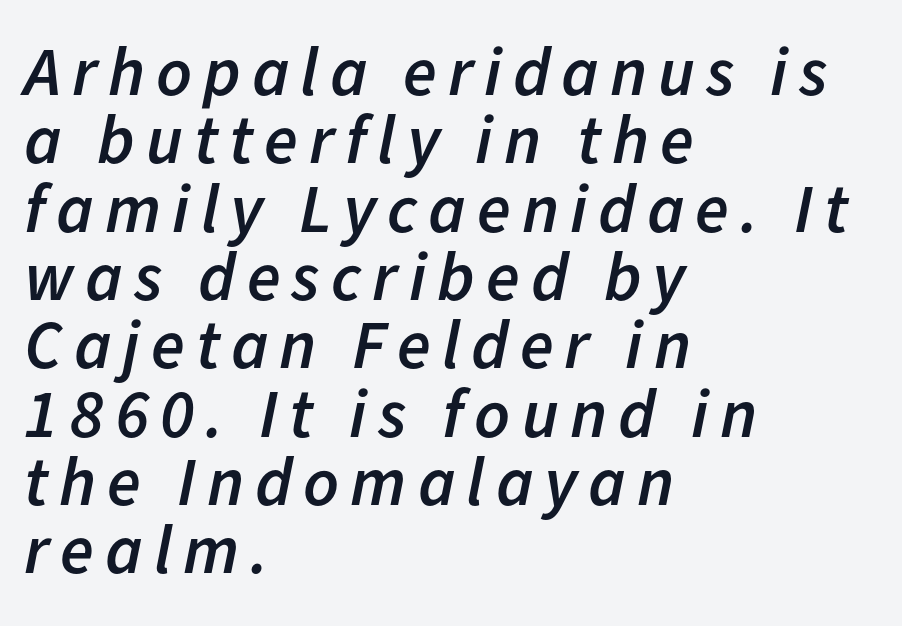
The image shows 69 px semibold type, italic (leaning right); set left-aligned, tight line spacing (0.99x), not underlined; low stroke contrast and a medium x-height.
